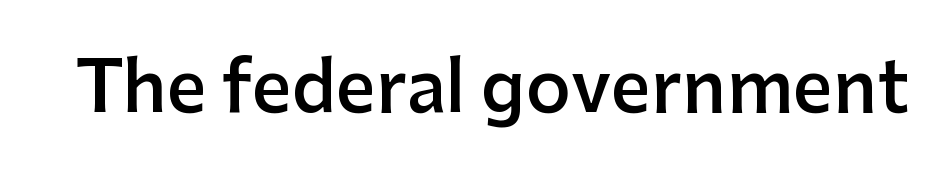
The image shows 70 px semibold sans-serif type, upright; set normal letter spacing, not underlined; low stroke contrast and a medium x-height.
